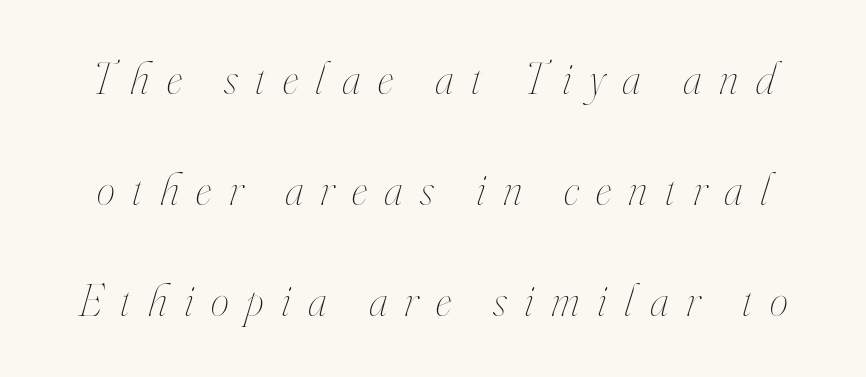
Q: Is the text bold? A: No.
Q: Is the text italic (slanted)? A: Yes, it leans right by about 16 degrees.
Q: Is the text underlined? A: No.
Q: Is the spacing between letters normal or unusually wide? A: Unusually wide.
Q: Is the spacing between lines tight, normal or loose? A: Loose.
Q: Width (condensed, normal, or wide)? A: Condensed.
Q: Stroke contrast? A: High.
Q: x-height? A: Small.
Q: Monospaced? A: No.
